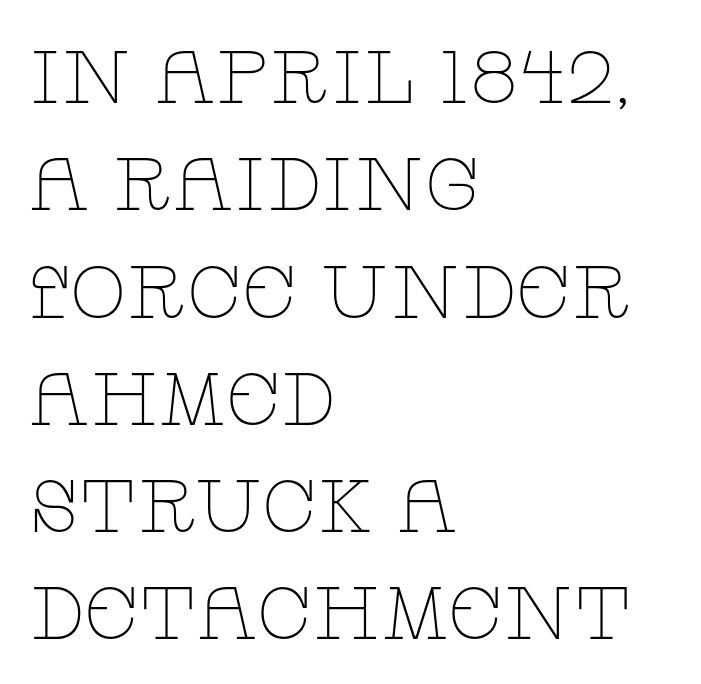
{"serif": "yes", "italic": "no", "bold": "no", "weight": "thin", "width": "wide", "stroke_contrast": "low", "x_height": "large", "monospaced": "no", "underline": "no", "align": "left", "line_spacing": "normal", "line_spacing_ratio": 1.45, "letter_spacing": "normal", "letter_spacing_em": 0.0, "glyph_px": 74}
